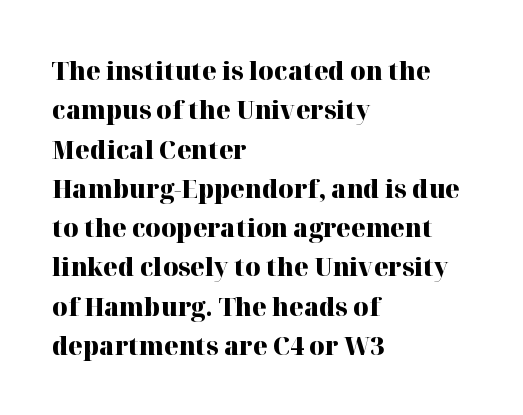
Q: Is the text bold? A: Yes.
Q: Is the text italic (slanted)? A: No, it is upright.
Q: Is the text underlined? A: No.
Q: How is the paragraph aligned? A: Left-aligned.
Q: Is the spacing between letters normal or unusually wide? A: Normal.
Q: Is the spacing between lines tight, normal or loose? A: Normal.
